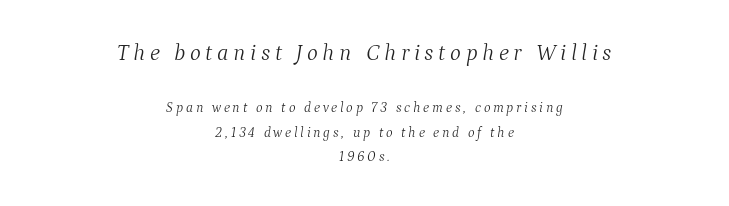
Q: Is the text bold? A: No.
Q: Is the text italic (slanted)? A: Yes, it leans right by about 9 degrees.
Q: Is the text underlined? A: No.
Q: How is the paragraph aligned? A: Centered.
Q: Is the spacing between letters normal or unusually wide? A: Unusually wide.
Q: Which block of text is set in a larger size, the first (top) or the second (bottom)? A: The first (top) one.
